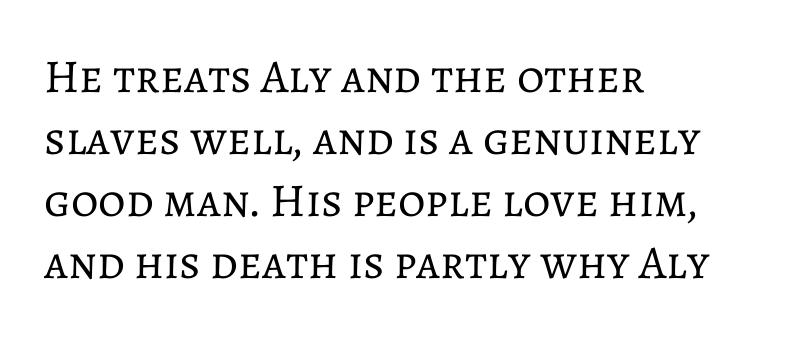
Q: Is the text bold? A: No.
Q: Is the text italic (slanted)? A: No, it is upright.
Q: Is the text underlined? A: No.
Q: How is the paragraph aligned? A: Left-aligned.
Q: Is the spacing between letters normal or unusually wide? A: Normal.
Q: Is the spacing between lines tight, normal or loose? A: Normal.
Q: Width (condensed, normal, or wide)? A: Normal.
Q: Stroke contrast? A: Low.
Q: x-height? A: Medium.
Q: Monospaced? A: No.
